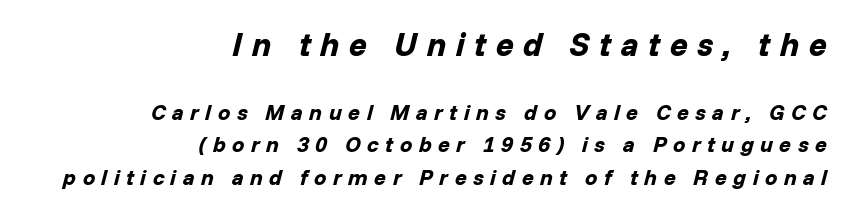
The image shows 33 px bold type, italic (leaning right); set right-aligned, normal line spacing (1.47x), unusually wide letter spacing (+0.29 em), not underlined; the first (top) block is 1.5x larger; low stroke contrast and a medium x-height.
